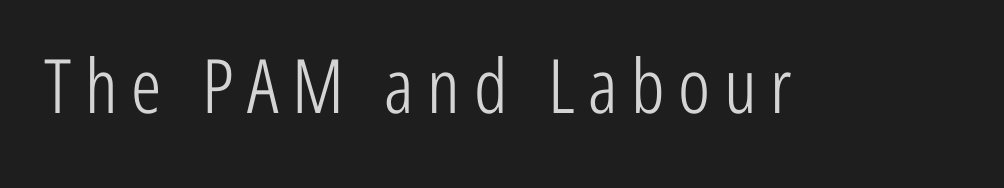
Q: Is the text bold? A: No.
Q: Is the text italic (slanted)? A: No, it is upright.
Q: Is the typeface a serif or a sans-serif typeface? A: Sans-serif.
Q: Is the text underlined? A: No.
Q: Width (condensed, normal, or wide)? A: Condensed.
Q: Stroke contrast? A: Low.
Q: x-height? A: Medium.
Q: Monospaced? A: No.
